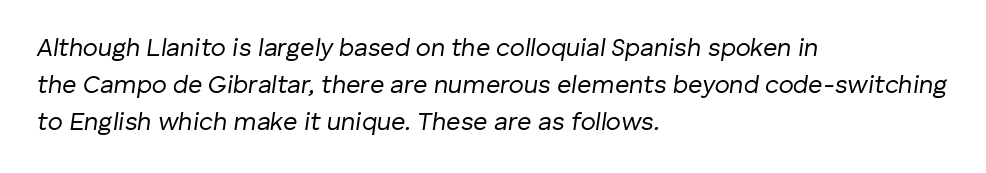
This sample uses an oblique cut, with every glyph tilted off the vertical. In terms of letterspacing, this is plain default setting. A classic flush-left, rag-right setting is used for this passage. Compared with typical paragraphs, the rows here are spaced about the same. A bare baseline throughout the passage. Weight: in the light-to-regular range.
